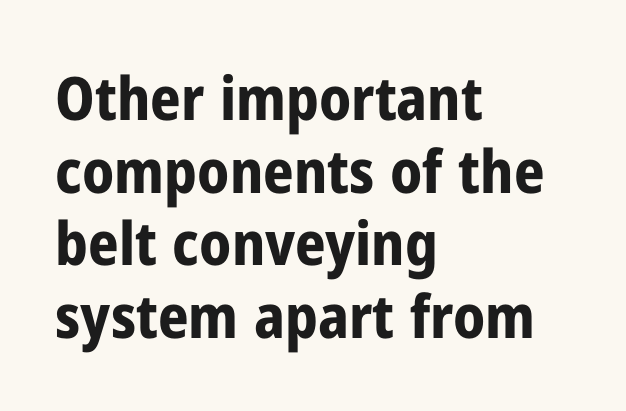
The lines in this sample share a left origin and differ only in where they stop. The rendering uses a bold face; every stroke is thick and dark. Stroke terminals: plain, sans-serif. Default kerning and tracking; the words read as compact shapes. A clean baseline with only descenders dipping below it. Every stem runs plumb, perpendicular to the baseline.
